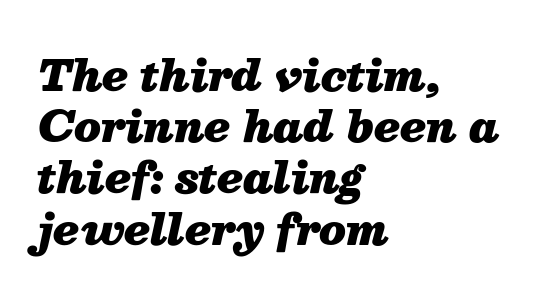
{"italic": "yes", "lean": "right", "slant_degrees": 13, "bold": "yes", "weight": "heavy", "width": "normal", "stroke_contrast": "medium", "x_height": "medium", "monospaced": "no", "underline": "no", "align": "left", "line_spacing_ratio": 1.22, "letter_spacing": "normal", "letter_spacing_em": 0.0, "glyph_px": 42}
